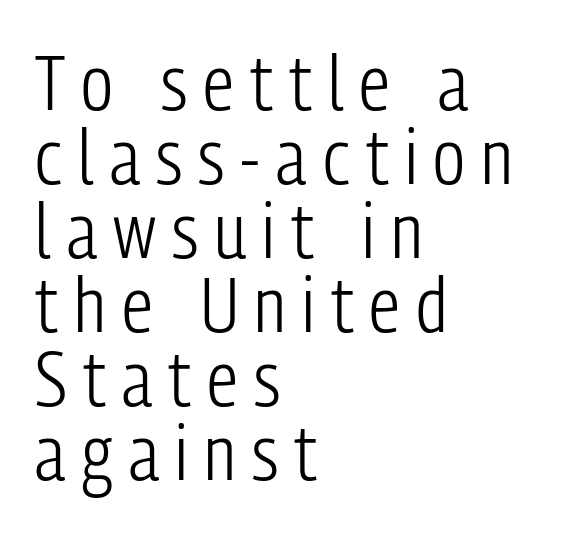
A clean baseline with only descenders dipping below it. These lines huddle together more closely than default settings would place them. The gaps between neighbouring characters are conspicuously large. The passage is arranged the way most books set body copy — flush left. This reads as an unemphasized weight, regular at the heaviest. The face used here is a sans, in the tradition of grotesques and geometrics.
